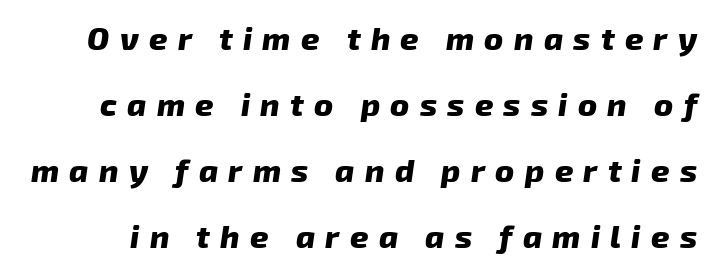
Q: Is the text bold? A: Yes.
Q: Is the text italic (slanted)? A: Yes, it leans right by about 8 degrees.
Q: Is the text underlined? A: No.
Q: Is the spacing between letters normal or unusually wide? A: Unusually wide.
Q: Is the spacing between lines tight, normal or loose? A: Loose.
Q: Width (condensed, normal, or wide)? A: Normal.
Q: Stroke contrast? A: Low.
Q: x-height? A: Medium.
Q: Monospaced? A: No.
